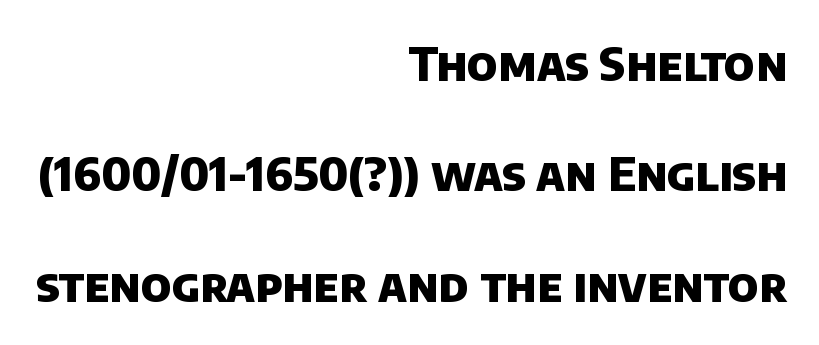
{"serif": "no", "bold": "yes", "weight": "heavy", "width": "normal", "stroke_contrast": "low", "x_height": "large", "monospaced": "no", "underline": "no", "align": "right", "line_spacing": "loose", "line_spacing_ratio": 2.35, "letter_spacing": "normal", "letter_spacing_em": 0.0, "glyph_px": 47}
